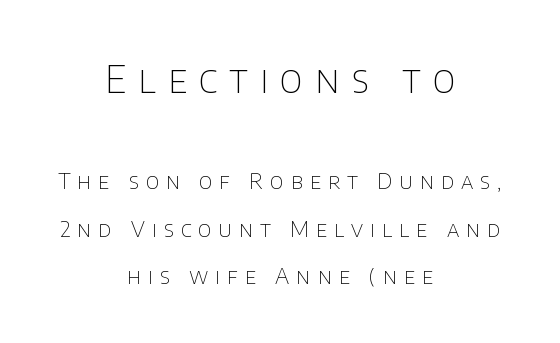
The letterforms sit at book weight or below. Proportional: the letters do not fall into vertical columns. Are there feet on the stems? There aren't — it's a sans. Tracking value appears strongly positive — letters spread wide. Each new line begins a long way beneath the previous one. The letters stand straight up with perfectly vertical stems.
